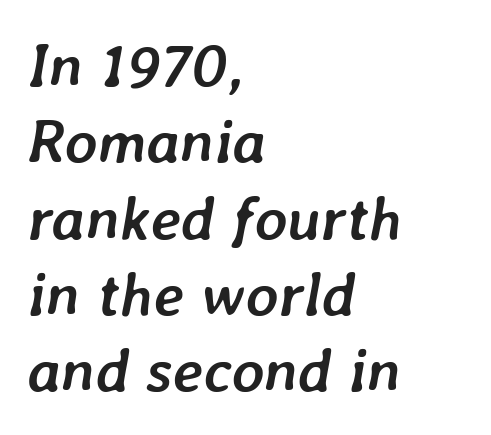
The image shows 62 px semibold type, italic (leaning right); set left-aligned, line spacing 1.23x, normal letter spacing, not underlined; low stroke contrast and a medium x-height.
